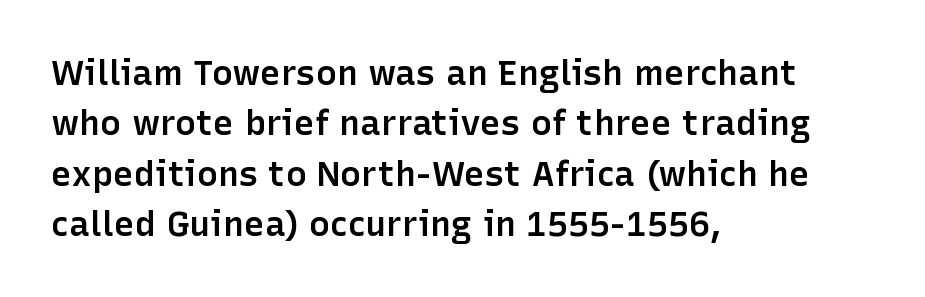
A clean baseline with only descenders dipping below it. Look at the bottom of the vertical strokes: they stop flat, with no serifs. Posture: straight, roman, zero tilt. A normal amount of white space separates one row of letters from the next. Proportional: the letters do not fall into vertical columns. Horizontal alignment here is leftward, the default for most running prose.
